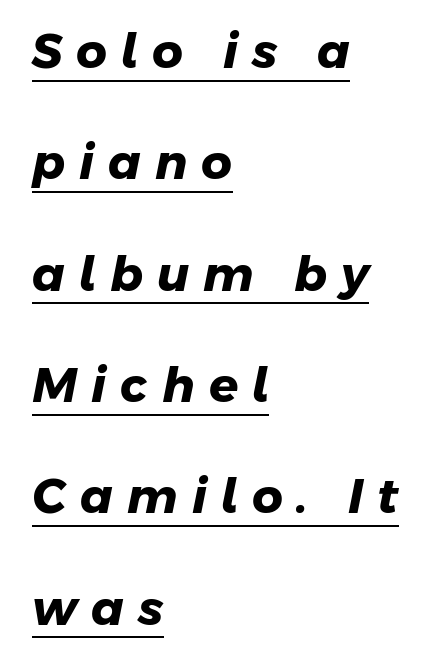
Q: Is the text bold? A: Yes.
Q: Is the typeface a serif or a sans-serif typeface? A: Sans-serif.
Q: Is the text underlined? A: Yes.
Q: How is the paragraph aligned? A: Left-aligned.
Q: Is the spacing between letters normal or unusually wide? A: Unusually wide.
Q: Is the spacing between lines tight, normal or loose? A: Loose.
Q: Width (condensed, normal, or wide)? A: Normal.
Q: Stroke contrast? A: Low.
Q: x-height? A: Medium.
Q: Monospaced? A: No.
